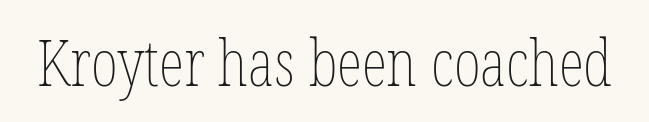
Ink coverage per letter is moderate at most. Posture: vertical. Unmarked baselines from the first word to the last. These lines are rendered in a variable-pitch font.
